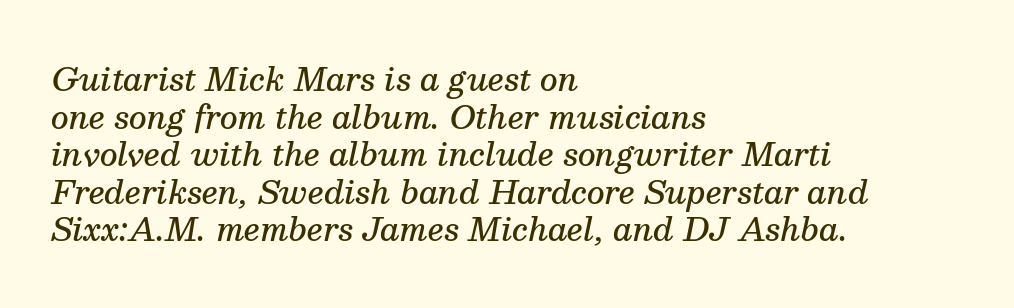
{"serif": "yes", "italic": "yes", "lean": "right", "slant_degrees": 13, "bold": "semi", "weight": "semibold", "width": "normal", "stroke_contrast": "medium", "x_height": "medium", "monospaced": "no", "underline": "no", "align": "left", "line_spacing_ratio": 1.21, "letter_spacing": "normal", "letter_spacing_em": 0.0, "glyph_px": 31}
